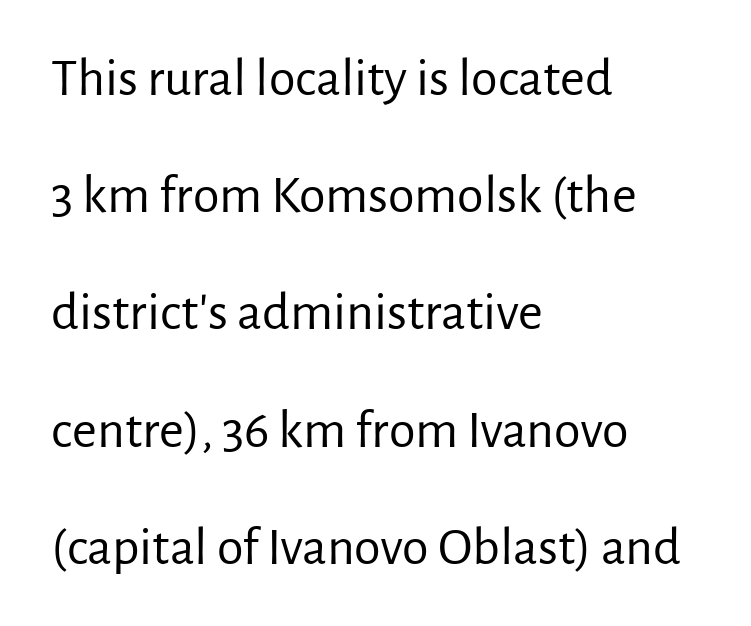
{"serif": "no", "italic": "no", "bold": "no", "weight": "regular", "width": "normal", "stroke_contrast": "low", "x_height": "medium", "monospaced": "no", "underline": "no", "align": "left", "line_spacing": "loose", "line_spacing_ratio": 2.17, "letter_spacing": "normal", "letter_spacing_em": 0.0, "glyph_px": 54}
